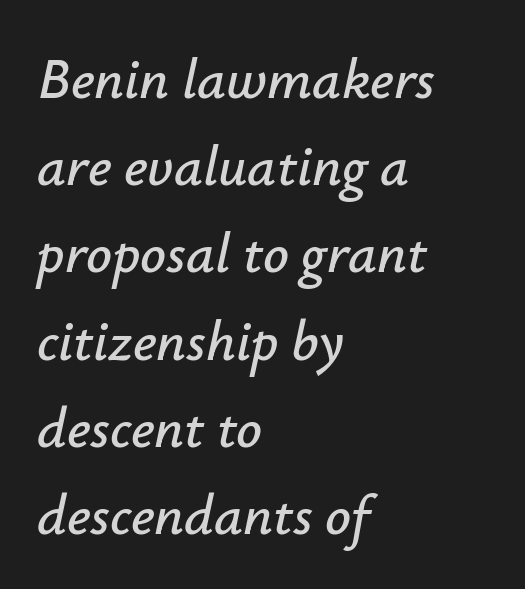
The image shows 57 px text type, italic (leaning right); set left-aligned, normal line spacing (1.53x), normal letter spacing, not underlined; low stroke contrast and a small x-height.
